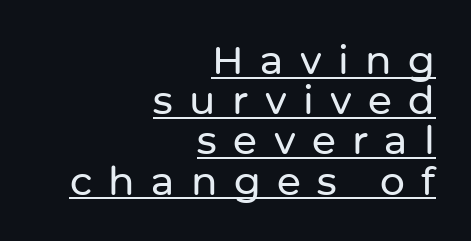
Q: Is the text italic (slanted)? A: No, it is upright.
Q: Is the typeface a serif or a sans-serif typeface? A: Sans-serif.
Q: Is the text underlined? A: Yes.
Q: How is the paragraph aligned? A: Right-aligned.
Q: Is the spacing between letters normal or unusually wide? A: Unusually wide.
Q: Is the spacing between lines tight, normal or loose? A: Tight.
Q: Width (condensed, normal, or wide)? A: Normal.
Q: Stroke contrast? A: Low.
Q: x-height? A: Medium.
Q: Monospaced? A: No.
